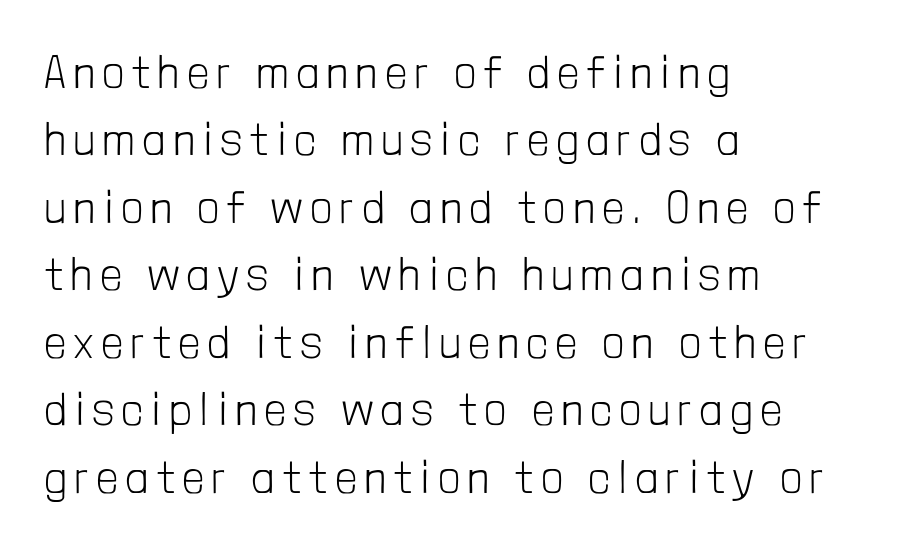
Q: Is the text bold? A: No.
Q: Is the text italic (slanted)? A: No, it is upright.
Q: Is the typeface a serif or a sans-serif typeface? A: Sans-serif.
Q: Is the text underlined? A: No.
Q: How is the paragraph aligned? A: Left-aligned.
Q: Is the spacing between letters normal or unusually wide? A: Unusually wide.
Q: Is the spacing between lines tight, normal or loose? A: Normal.
Q: Width (condensed, normal, or wide)? A: Condensed.
Q: Stroke contrast? A: Low.
Q: x-height? A: Medium.
Q: Monospaced? A: No.
